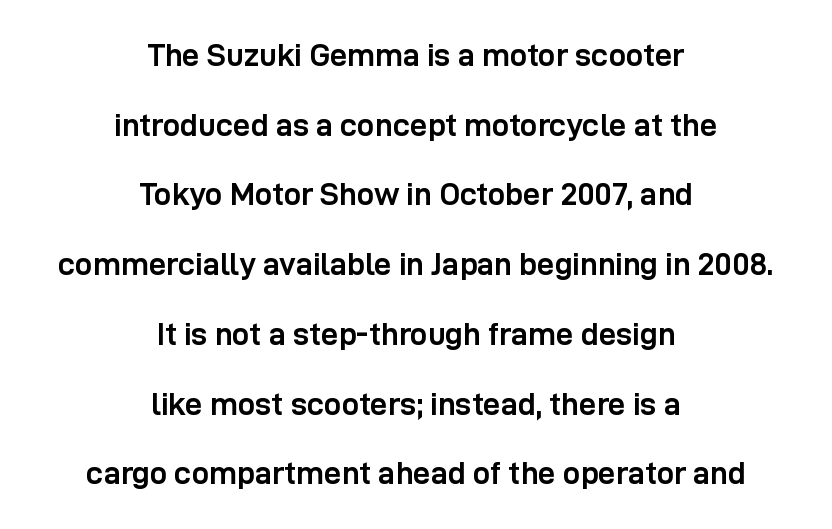
The letters carry no serifs — their stems end cleanly without finishing strokes. This sample has the flowing, uneven cadence of proportional lettering. A great deal of white space separates one row of letters from the next. Does the weight exceed regular? Yes, all the way to bold. Here the glyphs are tracked normally, forming tight word shapes. Only glyphs here, with clear space below each row.
